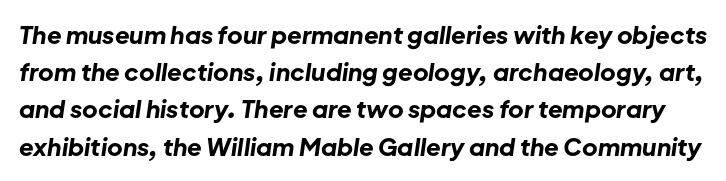
Spacing between characters is what you'd get straight out of the box. Plenty of ink on the page — the face is bold. A clean baseline with only descenders dipping below it. Emphasis-style slanted type is in use. A typesetter would call this leading conventional body-copy spacing.
